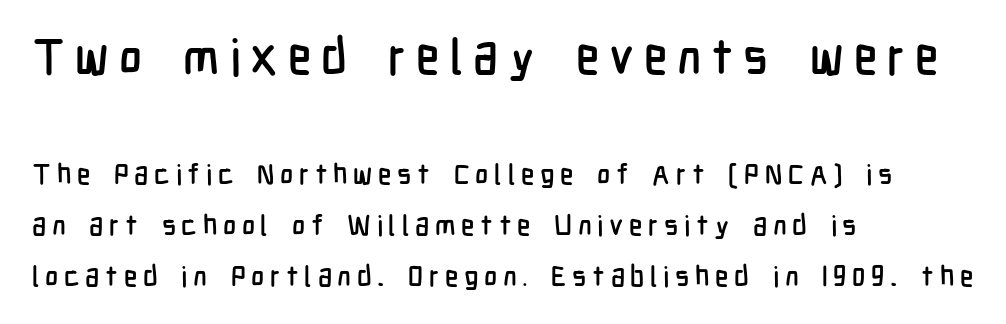
No word sits above an underline. Every character sits straight up, as roman type does. This is sans-serif lettering, the kind often seen on screens and signage. Words appear elongated and porous because spacing is wide.
